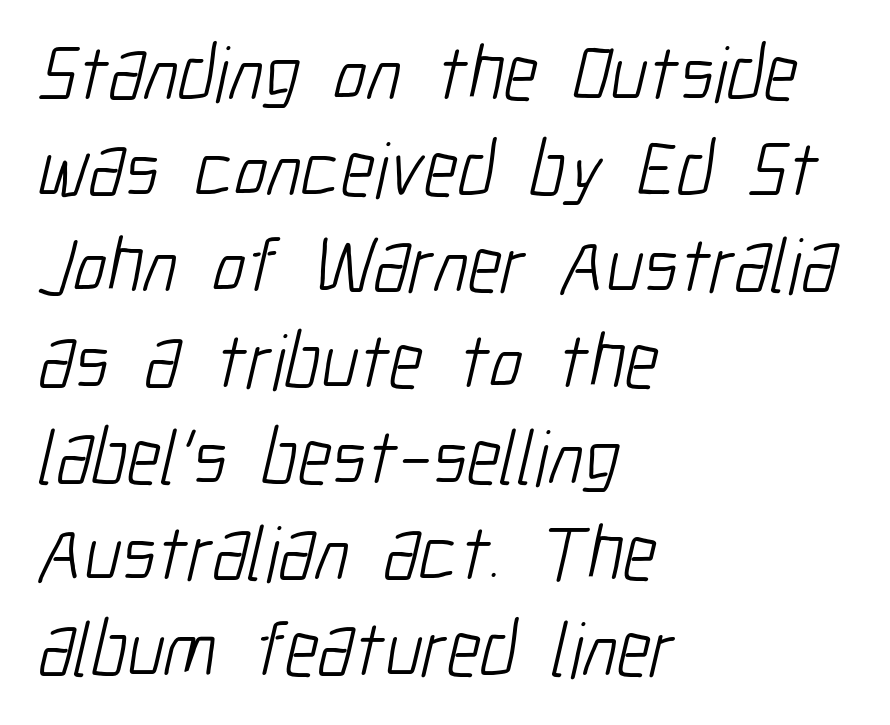
{"serif": "no", "bold": "no", "weight": "light", "width": "condensed", "stroke_contrast": "low", "x_height": "medium", "monospaced": "no", "underline": "no", "align": "left", "line_spacing_ratio": 1.23, "letter_spacing": "normal", "letter_spacing_em": 0.0, "glyph_px": 78}
